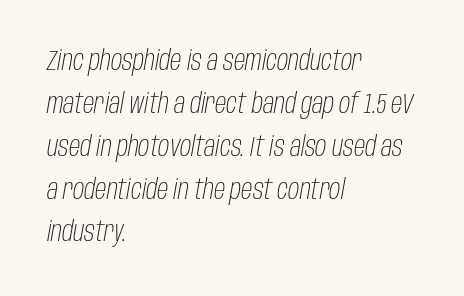
The image shows 28 px light, condensed type, italic (leaning right); set left-aligned, normal line spacing (1.53x), normal letter spacing, not underlined; low stroke contrast and a large x-height.
